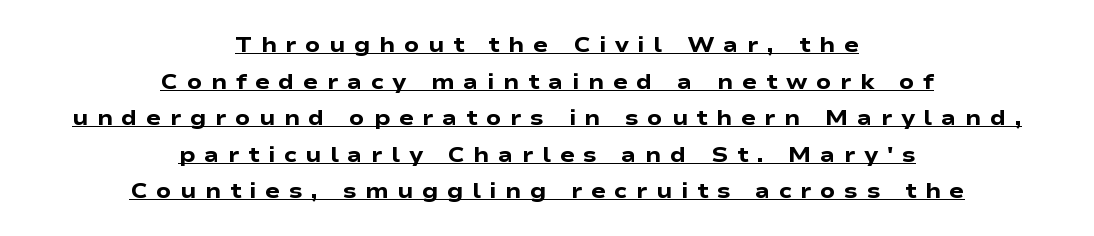
Italic? Not at all — the glyphs are vertical. These words are printed bold, with thick strokes throughout. Horizontal alignment here is central, giving a formal, balanced look. The specimen includes a rule beneath the text block's lines. This block has exactly the height ordinary leading produces. This sample uses expanded letter spacing, leaving extra air between glyphs.
